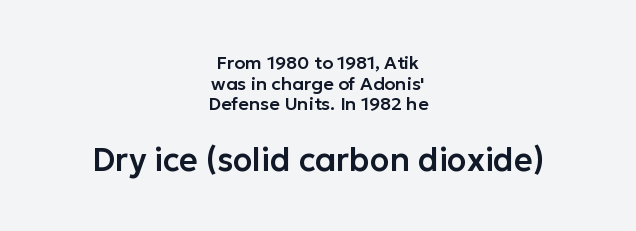
The image shows 32 px sans-serif type, upright; set centered, tight line spacing (1.15x), normal letter spacing, not underlined; the second (bottom) block is 1.78x larger; low stroke contrast and a medium x-height.
